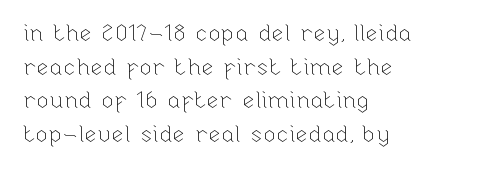
Q: Is the text bold? A: No.
Q: Is the text italic (slanted)? A: No, it is upright.
Q: Is the text underlined? A: No.
Q: How is the paragraph aligned? A: Left-aligned.
Q: Is the spacing between letters normal or unusually wide? A: Normal.
Q: Is the spacing between lines tight, normal or loose? A: Normal.
